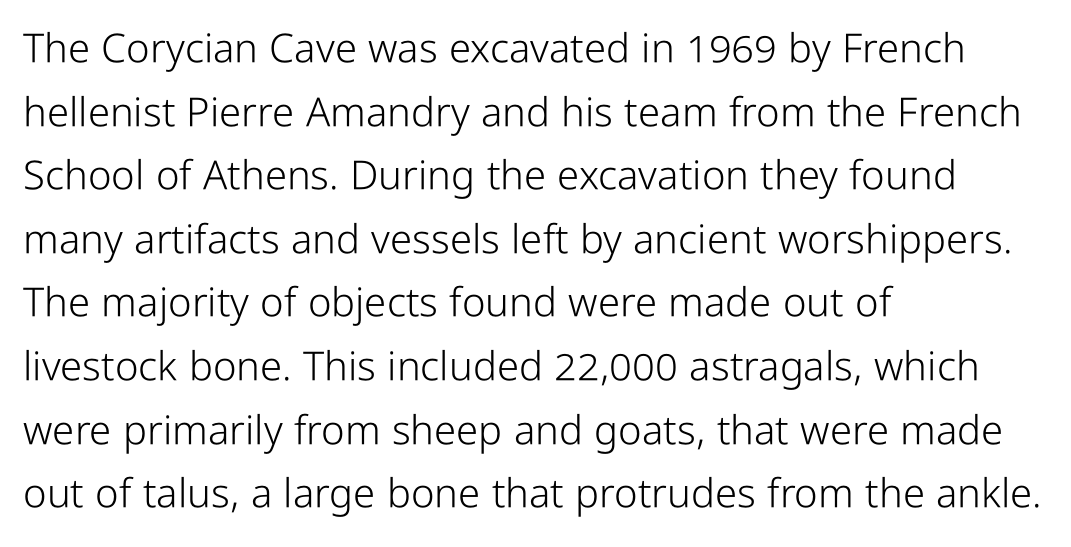
Q: Is the text bold? A: No.
Q: Is the text italic (slanted)? A: No, it is upright.
Q: Is the typeface a serif or a sans-serif typeface? A: Sans-serif.
Q: Is the text underlined? A: No.
Q: How is the paragraph aligned? A: Left-aligned.
Q: Is the spacing between letters normal or unusually wide? A: Normal.
Q: Is the spacing between lines tight, normal or loose? A: Normal.
Q: Width (condensed, normal, or wide)? A: Condensed.
Q: Stroke contrast? A: Low.
Q: x-height? A: Medium.
Q: Monospaced? A: No.
